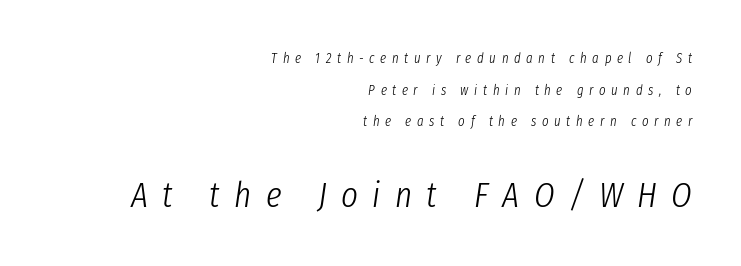
Vertically, the passage feels expansive, rows floating well apart. Anything drawn beneath the words? Only blank space. Weight class: somewhere from thin through regular. Whoever set this made the second block the dominant, larger element. A student would call this right alignment; a typographer would say flush right, rag left.
